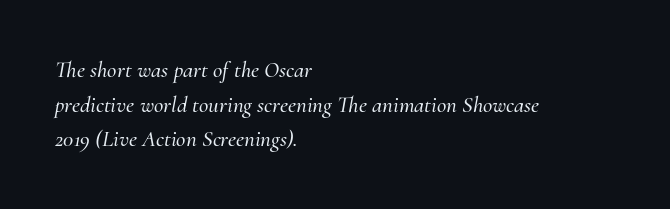
{"italic": "yes", "lean": "right", "slant_degrees": 10, "underline": "no", "align": "left", "line_spacing": "normal", "line_spacing_ratio": 1.51, "letter_spacing": "normal", "letter_spacing_em": 0.0, "glyph_px": 23}
